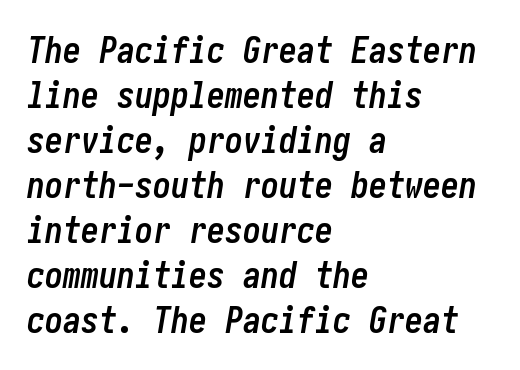
{"italic": "yes", "lean": "right", "slant_degrees": 10, "bold": "yes", "weight": "semibold", "width": "condensed", "stroke_contrast": "low", "x_height": "medium", "underline": "no", "align": "left", "line_spacing": "normal", "line_spacing_ratio": 1.25, "letter_spacing": "normal", "letter_spacing_em": 0.0, "glyph_px": 36}
